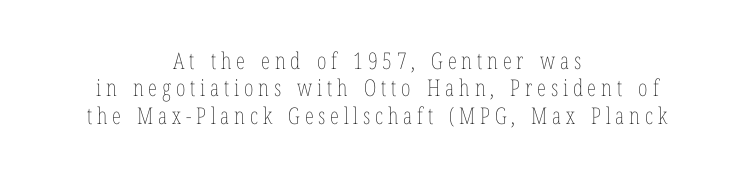
Q: Is the text bold? A: No.
Q: Is the text italic (slanted)? A: No, it is upright.
Q: Is the text underlined? A: No.
Q: How is the paragraph aligned? A: Centered.
Q: Is the spacing between letters normal or unusually wide? A: Unusually wide.
